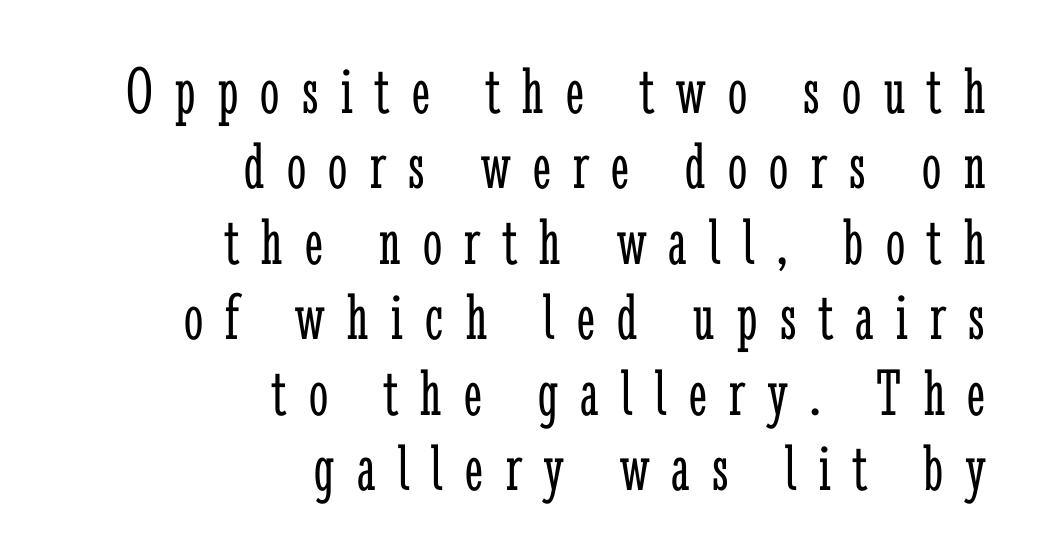
The image shows 68 px light, condensed serif type, upright; set right-aligned, tight line spacing (1.11x), unusually wide letter spacing (+0.33 em), not underlined; low stroke contrast and a medium x-height.
